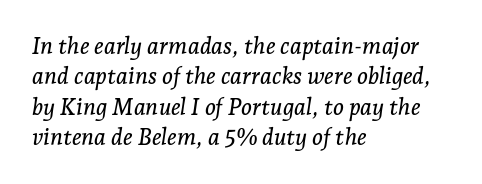
Q: Is the text italic (slanted)? A: Yes, it leans right by about 7 degrees.
Q: Is the text underlined? A: No.
Q: How is the paragraph aligned? A: Left-aligned.
Q: Is the spacing between letters normal or unusually wide? A: Normal.
Q: Is the spacing between lines tight, normal or loose? A: Normal.
